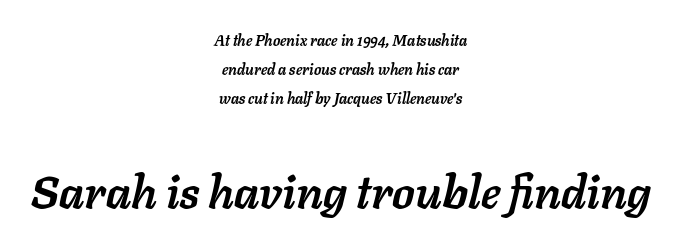
The space directly below the letters is spotless. The vertical gap from one line to the next is large. Between these two stacked blocks, the lower one wins on size. The rag falls on both sides of this text block equally.
